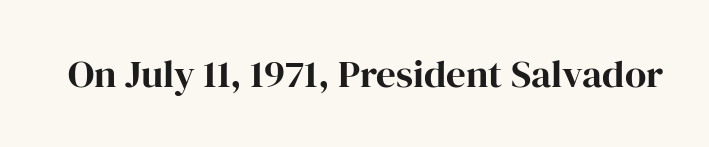
The image shows 39 px serif type, upright; set normal letter spacing, not underlined; high stroke contrast and a medium x-height.
